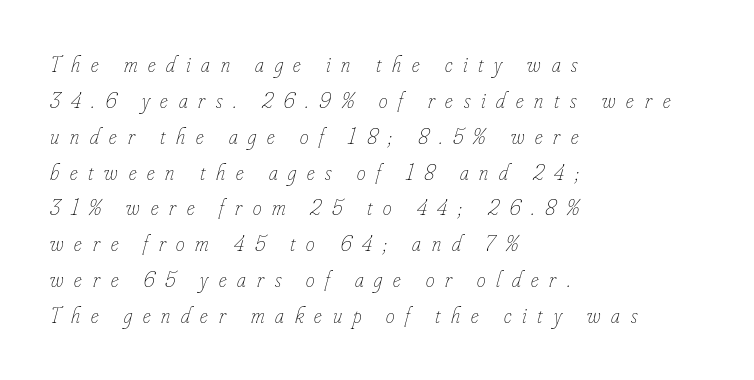
The font sits on the lighter half of the weight spectrum, regular included. Does the copy run flush right? No — it runs flush left. Any mark beneath the type? The region is blank. The lettering tilts uniformly, giving the passage an italic look.
